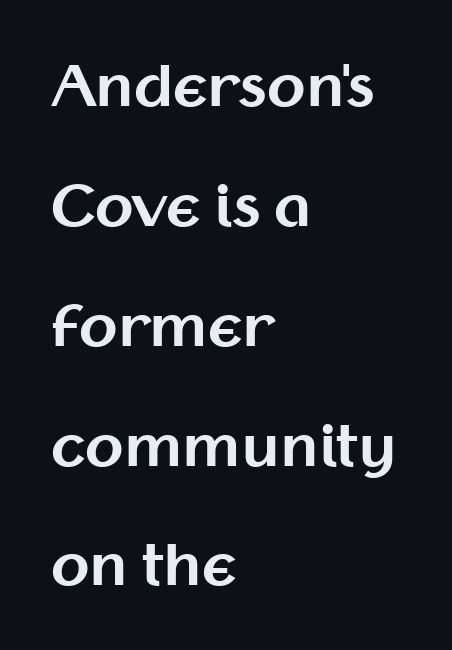
{"serif": "no", "italic": "no", "bold": "yes", "weight": "bold", "width": "normal", "stroke_contrast": "medium", "x_height": "medium", "monospaced": "no", "underline": "no", "align": "left", "line_spacing": "loose", "line_spacing_ratio": 2.14, "letter_spacing": "normal", "letter_spacing_em": 0.0, "glyph_px": 56}
